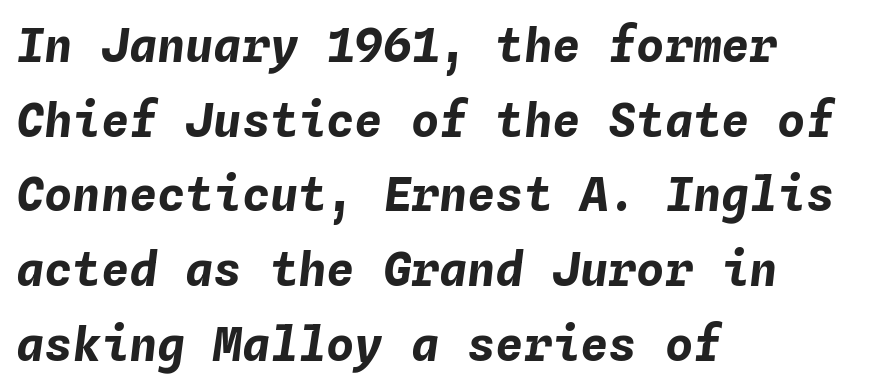
Q: Is the text bold? A: Yes.
Q: Is the text italic (slanted)? A: Yes, it leans right by about 4 degrees.
Q: Is the text underlined? A: No.
Q: How is the paragraph aligned? A: Left-aligned.
Q: Is the spacing between letters normal or unusually wide? A: Normal.
Q: Is the spacing between lines tight, normal or loose? A: Normal.
Q: Width (condensed, normal, or wide)? A: Normal.
Q: Stroke contrast? A: Low.
Q: x-height? A: Medium.
Q: Monospaced? A: Yes.
